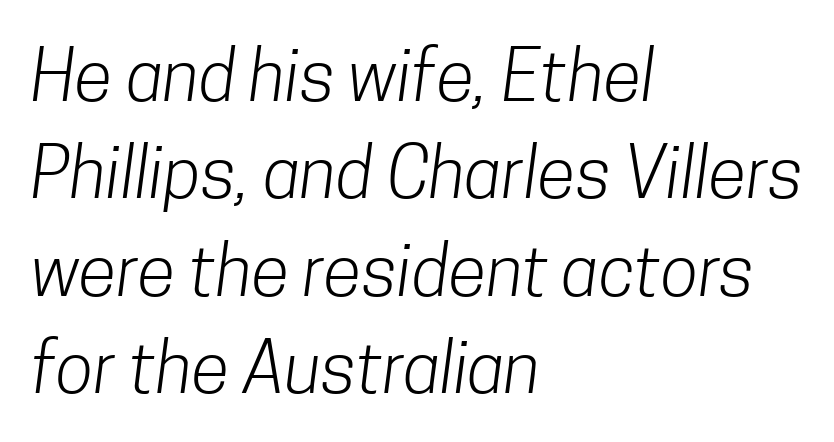
Reading down the column, the eye jumps a familiar distance to each next line. Ink coverage per letter is moderate at most. A typesetter would call this proportional, since set widths differ per character. One-word summary of the alignment: left. Plain, unruled lines of type.
